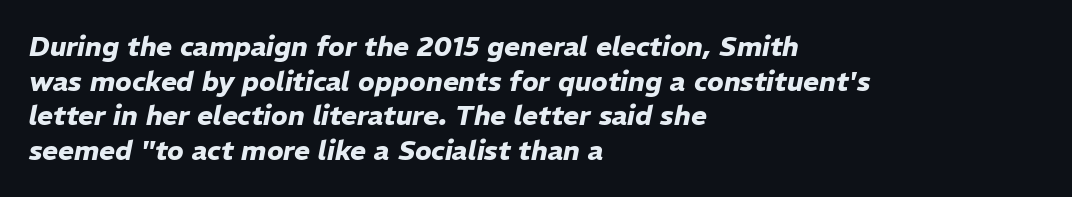
The image shows 27 px bold type, italic (leaning right); set left-aligned, normal line spacing (1.28x), normal letter spacing, not underlined.
